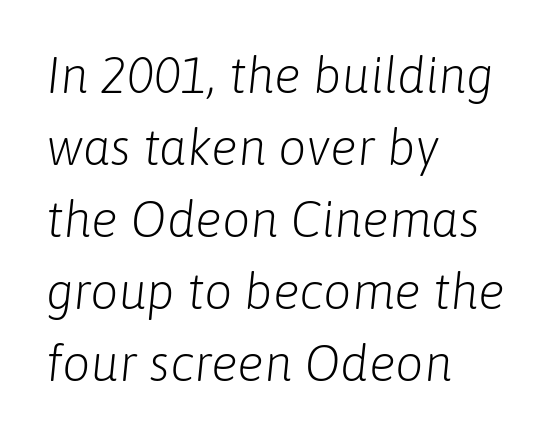
Each stroke keeps to a modest, everyday thickness or less. Tall strokes in this sample are angled rather than plumb. Regarding leading, the lines here are spaced in the standard way. Short and long lines alike share a common starting point at left. Character widths vary here, with narrow letters taking less room than wide ones.
